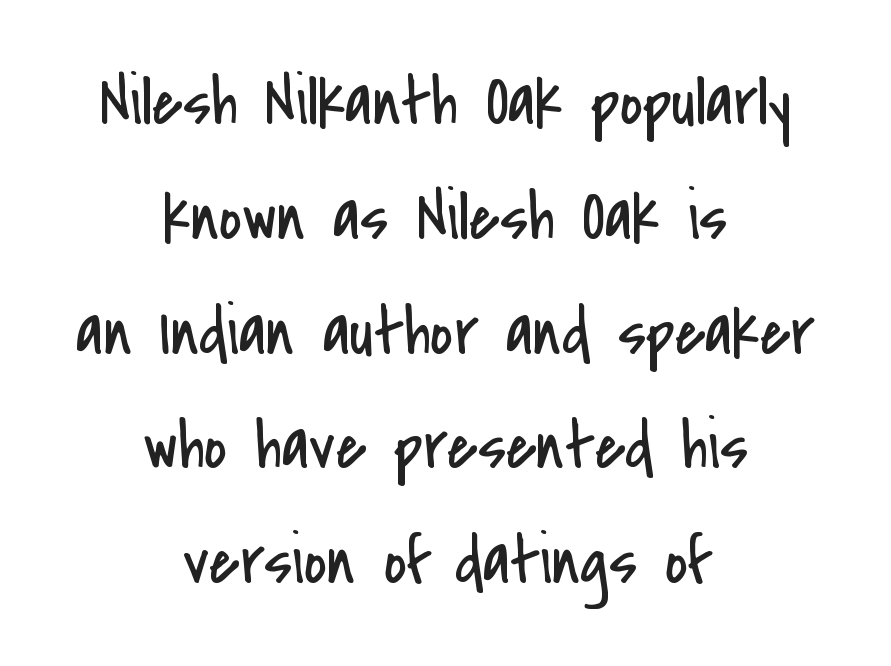
Q: Is the text bold? A: No.
Q: Is the text italic (slanted)? A: No, it is upright.
Q: Is the typeface a serif or a sans-serif typeface? A: Sans-serif.
Q: Is the text underlined? A: No.
Q: How is the paragraph aligned? A: Centered.
Q: Is the spacing between letters normal or unusually wide? A: Normal.
Q: Is the spacing between lines tight, normal or loose? A: Normal.
Q: Width (condensed, normal, or wide)? A: Condensed.
Q: Stroke contrast? A: Low.
Q: x-height? A: Small.
Q: Monospaced? A: No.
